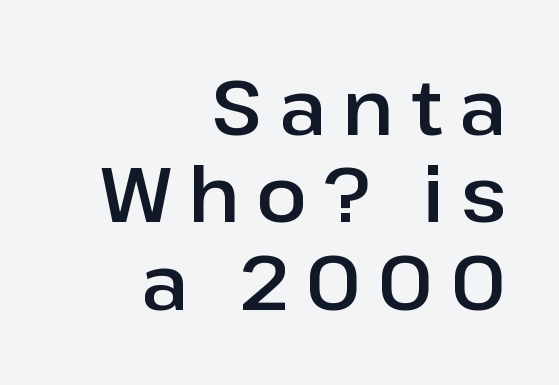
Summary of vertical rhythm: compact, with narrow interline spacing. The glyphs in this specimen are sans serif. Nope, not italic — everything's standing straight. The gap between lines stays unmarked.
